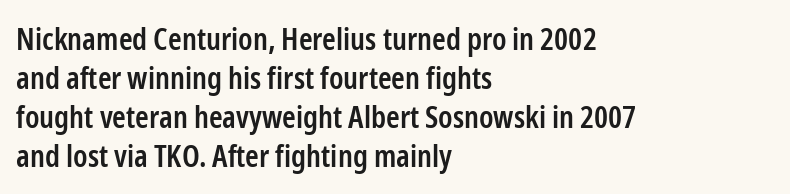
Q: Is the text bold? A: Semi-bold.
Q: Is the text italic (slanted)? A: No, it is upright.
Q: Is the typeface a serif or a sans-serif typeface? A: Sans-serif.
Q: Is the text underlined? A: No.
Q: How is the paragraph aligned? A: Left-aligned.
Q: Is the spacing between letters normal or unusually wide? A: Normal.
Q: Is the spacing between lines tight, normal or loose? A: Normal.
Q: Width (condensed, normal, or wide)? A: Condensed.
Q: Stroke contrast? A: Low.
Q: x-height? A: Medium.
Q: Monospaced? A: No.
